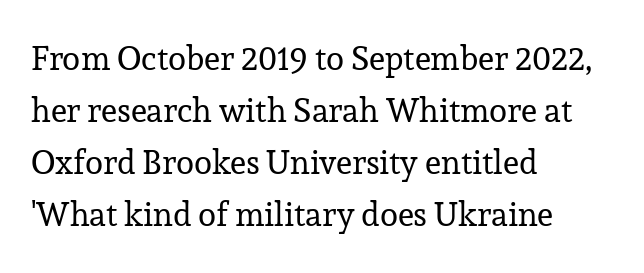
{"serif": "yes", "italic": "no", "bold": "no", "weight": "regular", "width": "normal", "stroke_contrast": "low", "x_height": "medium", "monospaced": "no", "underline": "no", "align": "left", "line_spacing": "normal", "line_spacing_ratio": 1.58, "letter_spacing": "normal", "letter_spacing_em": 0.0, "glyph_px": 33}
